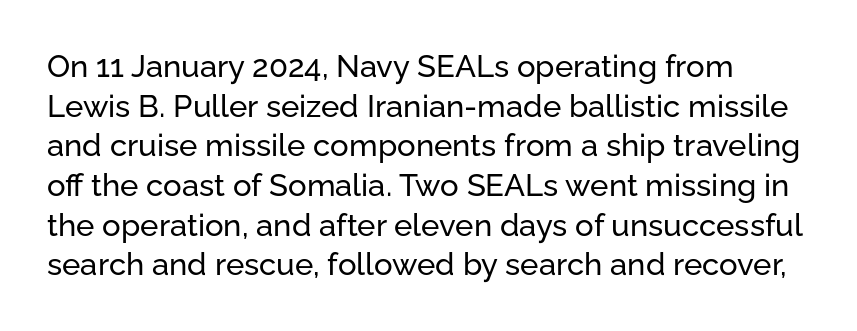
Q: Is the text italic (slanted)? A: No, it is upright.
Q: Is the typeface a serif or a sans-serif typeface? A: Sans-serif.
Q: Is the text underlined? A: No.
Q: How is the paragraph aligned? A: Left-aligned.
Q: Is the spacing between letters normal or unusually wide? A: Normal.
Q: Is the spacing between lines tight, normal or loose? A: Normal.
Q: Width (condensed, normal, or wide)? A: Normal.
Q: Stroke contrast? A: Low.
Q: x-height? A: Medium.
Q: Monospaced? A: No.
